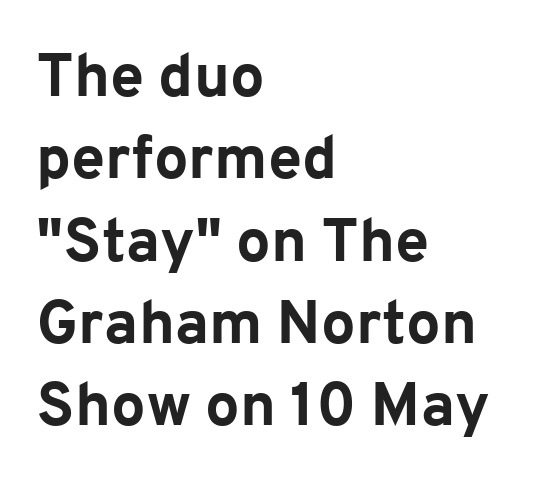
{"serif": "no", "italic": "no", "bold": "yes", "weight": "bold", "width": "normal", "stroke_contrast": "low", "x_height": "medium", "monospaced": "no", "underline": "no", "align": "left", "line_spacing": "normal", "line_spacing_ratio": 1.35, "letter_spacing": "normal", "letter_spacing_em": 0.0, "glyph_px": 61}
